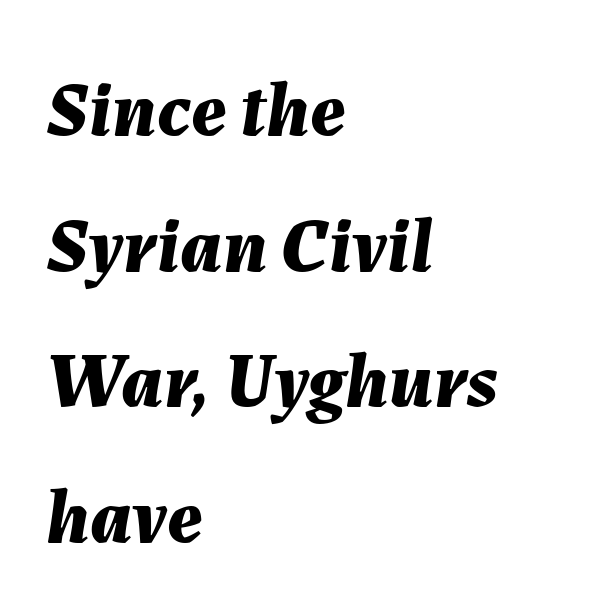
The image shows 78 px bold type, italic (leaning right); set left-aligned, line spacing 1.74x, normal letter spacing, not underlined; medium stroke contrast and a medium x-height.
